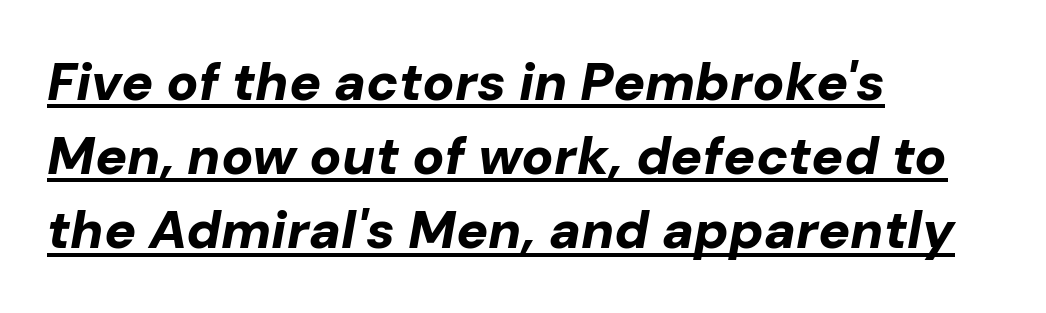
This sample has the flowing, uneven cadence of proportional lettering. Heavy, bold letterforms. You could call the tracking neutral — neither tight nor loose. A baseline rule has been typeset under these characters.
